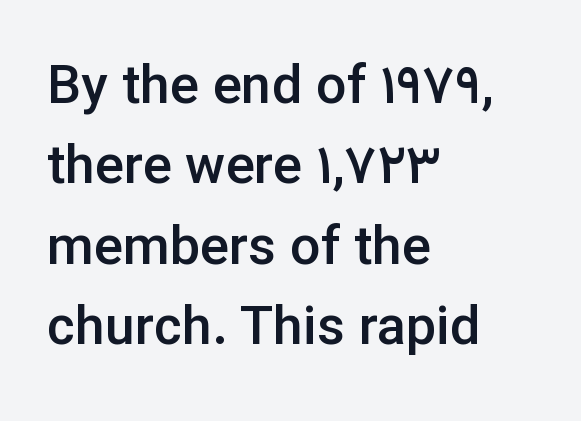
Q: Is the text bold? A: Semi-bold.
Q: Is the text italic (slanted)? A: No, it is upright.
Q: Is the typeface a serif or a sans-serif typeface? A: Sans-serif.
Q: Is the text underlined? A: No.
Q: How is the paragraph aligned? A: Left-aligned.
Q: Is the spacing between letters normal or unusually wide? A: Normal.
Q: Is the spacing between lines tight, normal or loose? A: Normal.
Q: Width (condensed, normal, or wide)? A: Normal.
Q: Stroke contrast? A: Low.
Q: x-height? A: Medium.
Q: Monospaced? A: No.
